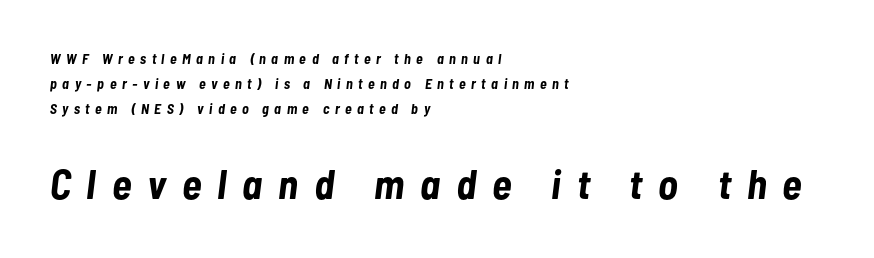
{"italic": "yes", "lean": "right", "slant_degrees": 7, "bold": "yes", "weight": "bold", "width": "condensed", "stroke_contrast": "low", "x_height": "medium", "monospaced": "no", "underline": "no", "align": "left", "line_spacing_ratio": 1.79, "letter_spacing": "wide", "letter_spacing_em": 0.39, "larger_block": "second", "size_ratio": 2.93, "glyph_px": 41}
